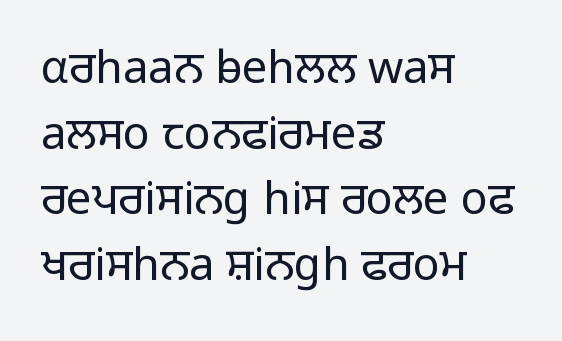
Q: Is the text bold? A: No.
Q: Is the text italic (slanted)? A: No, it is upright.
Q: Is the typeface a serif or a sans-serif typeface? A: Sans-serif.
Q: Is the text underlined? A: No.
Q: How is the paragraph aligned? A: Left-aligned.
Q: Is the spacing between letters normal or unusually wide? A: Normal.
Q: Is the spacing between lines tight, normal or loose? A: Normal.
Q: Width (condensed, normal, or wide)? A: Normal.
Q: Stroke contrast? A: Low.
Q: x-height? A: Medium.
Q: Monospaced? A: No.
